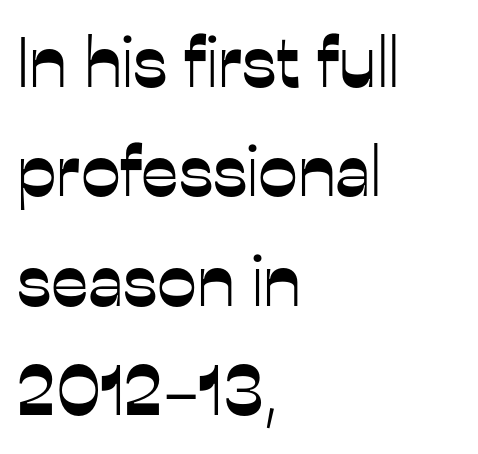
If you measured baseline to baseline, you'd find a middling distance. Beneath every word, the page is bare. The face used here is rendered with its standard letterfit. Which margin do the lines hug? The left one — the right edge is uneven. The face used here is proportionally spaced, like ordinary book or web type.
